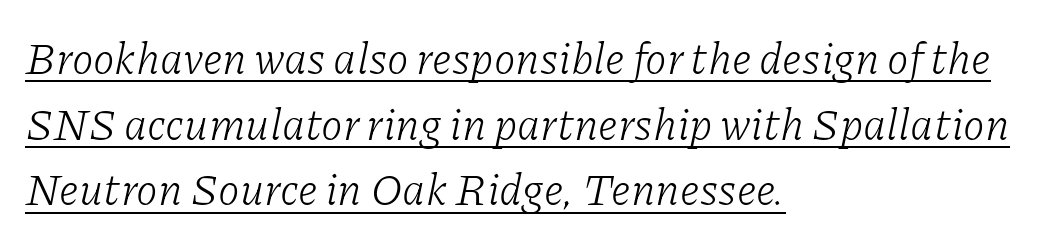
Q: Is the text bold? A: No.
Q: Is the text italic (slanted)? A: Yes, it leans right by about 11 degrees.
Q: Is the typeface a serif or a sans-serif typeface? A: Serif.
Q: Is the text underlined? A: Yes.
Q: How is the paragraph aligned? A: Left-aligned.
Q: Is the spacing between letters normal or unusually wide? A: Normal.
Q: Is the spacing between lines tight, normal or loose? A: Normal.
Q: Width (condensed, normal, or wide)? A: Normal.
Q: Stroke contrast? A: Low.
Q: x-height? A: Medium.
Q: Monospaced? A: No.
